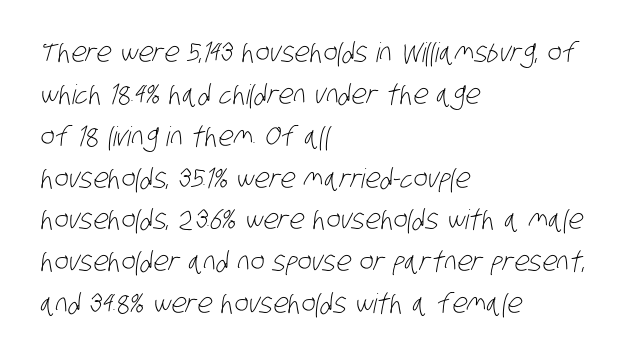
Q: Is the text bold? A: No.
Q: Is the text underlined? A: No.
Q: How is the paragraph aligned? A: Left-aligned.
Q: Is the spacing between letters normal or unusually wide? A: Normal.
Q: Is the spacing between lines tight, normal or loose? A: Normal.
